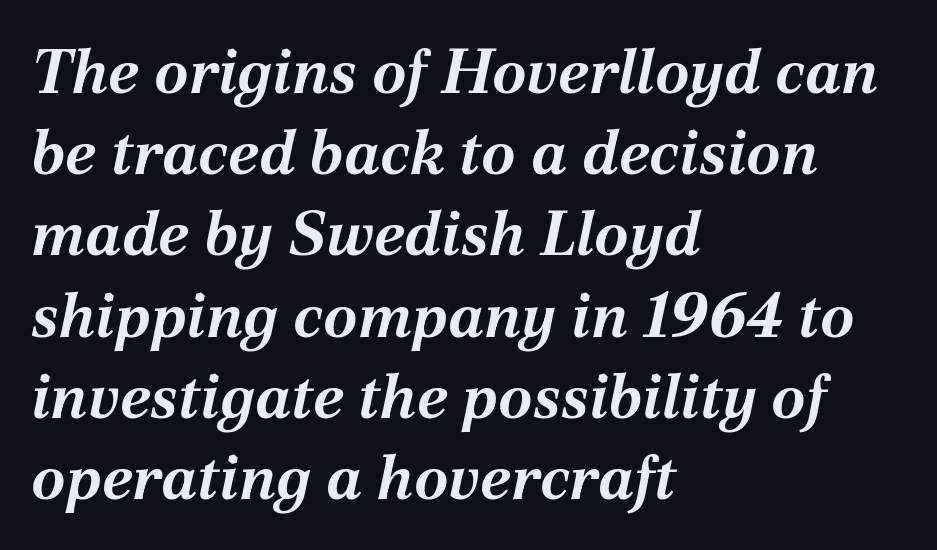
Each letter keeps its own natural width here, so spacing adapts to shape. Compared with ordinary roman type, these characters are visibly tilted. Type without underlining. The line texture is even and compact thanks to regular tracking.
